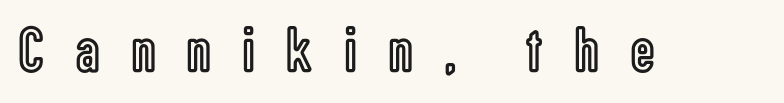
Unmarked baselines from the first word to the last. Tracking value appears strongly positive — letters spread wide. Think of a printed novel: that variable character pitch is what you see here. No italicization has been applied; the sample stays upright.
